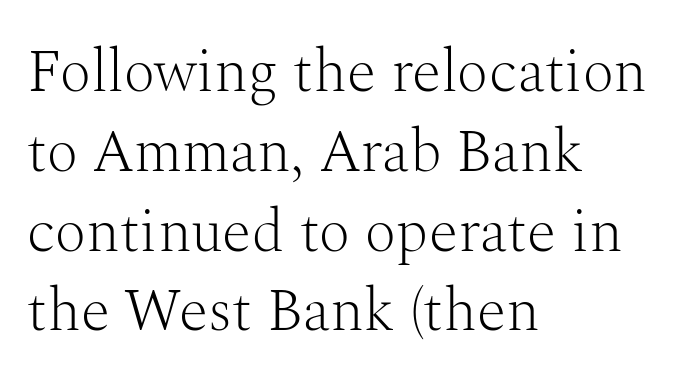
Q: Is the text bold? A: No.
Q: Is the text italic (slanted)? A: No, it is upright.
Q: Is the typeface a serif or a sans-serif typeface? A: Serif.
Q: Is the text underlined? A: No.
Q: How is the paragraph aligned? A: Left-aligned.
Q: Is the spacing between letters normal or unusually wide? A: Normal.
Q: Is the spacing between lines tight, normal or loose? A: Normal.
Q: Width (condensed, normal, or wide)? A: Normal.
Q: Stroke contrast? A: Medium.
Q: x-height? A: Medium.
Q: Monospaced? A: No.
